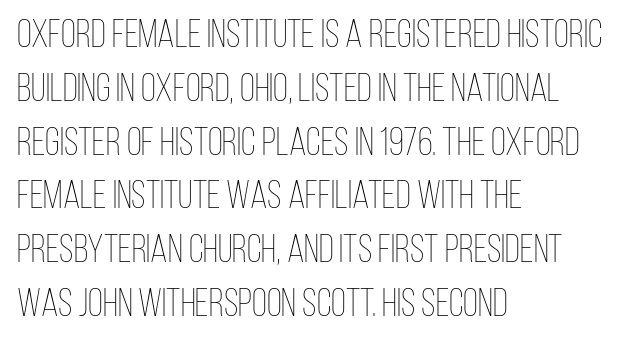
{"italic": "no", "bold": "no", "weight": "thin", "width": "condensed", "stroke_contrast": "low", "x_height": "large", "monospaced": "no", "underline": "no", "align": "left", "line_spacing": "normal", "line_spacing_ratio": 1.38, "letter_spacing": "normal", "letter_spacing_em": 0.0, "glyph_px": 39}
